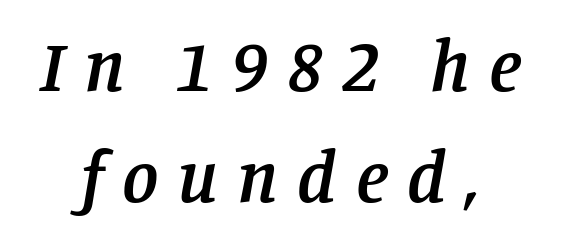
The image shows 73 px semibold serif type, italic (leaning right); set normal line spacing (1.52x), unusually wide letter spacing (+0.26 em), not underlined; low stroke contrast and a large x-height.
